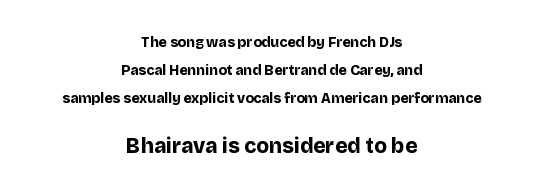
The image shows 21 px bold type, upright; set centered, loose line spacing (1.99x), normal letter spacing, not underlined; the second (bottom) block is 1.5x larger.
